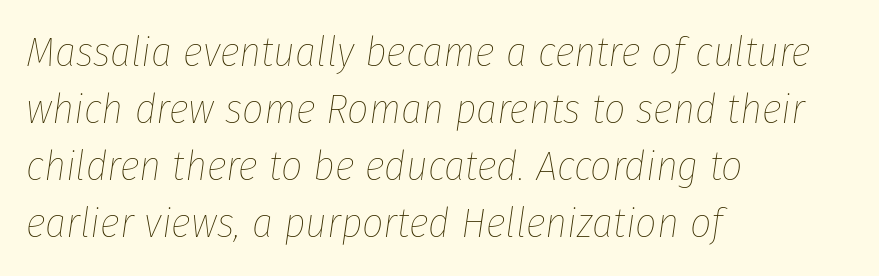
Q: Is the text bold? A: No.
Q: Is the text italic (slanted)? A: Yes, it leans right by about 8 degrees.
Q: Is the text underlined? A: No.
Q: How is the paragraph aligned? A: Left-aligned.
Q: Is the spacing between letters normal or unusually wide? A: Normal.
Q: Is the spacing between lines tight, normal or loose? A: Normal.
Q: Width (condensed, normal, or wide)? A: Condensed.
Q: Stroke contrast? A: Low.
Q: x-height? A: Medium.
Q: Monospaced? A: No.
